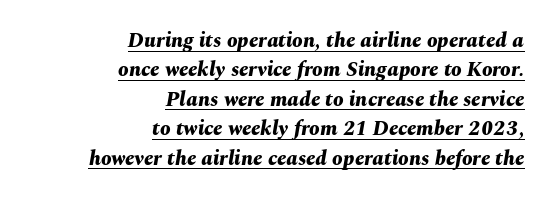
Q: Is the text bold? A: Yes.
Q: Is the text italic (slanted)? A: Yes, it leans right by about 10 degrees.
Q: Is the text underlined? A: Yes.
Q: How is the paragraph aligned? A: Right-aligned.
Q: Is the spacing between letters normal or unusually wide? A: Normal.
Q: Is the spacing between lines tight, normal or loose? A: Normal.
